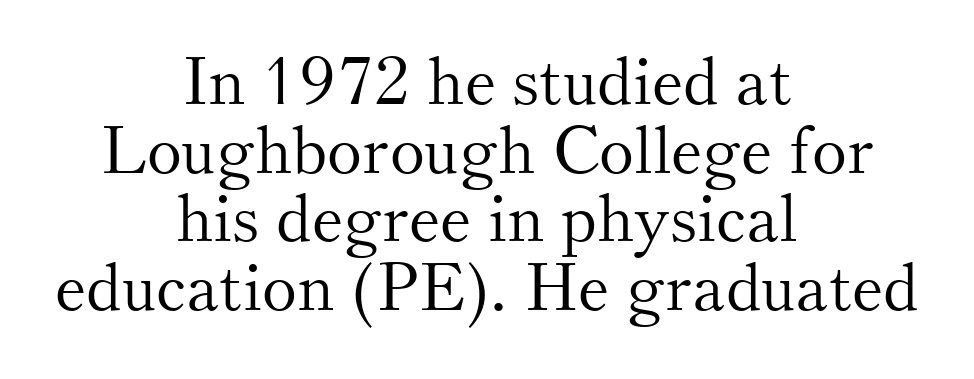
{"serif": "yes", "italic": "no", "bold": "no", "weight": "light", "width": "normal", "stroke_contrast": "medium", "x_height": "small", "monospaced": "no", "underline": "no", "align": "center", "line_spacing": "tight", "line_spacing_ratio": 1.04, "letter_spacing": "normal", "letter_spacing_em": 0.0, "glyph_px": 66}
